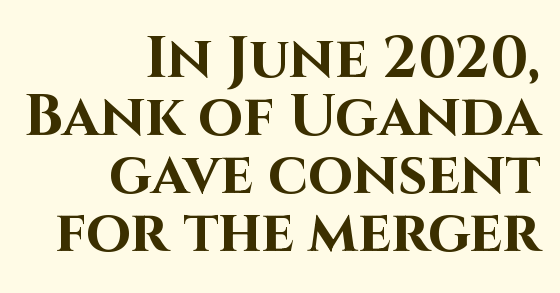
Q: Is the text bold? A: Yes.
Q: Is the text italic (slanted)? A: No, it is upright.
Q: Is the typeface a serif or a sans-serif typeface? A: Sans-serif.
Q: Is the text underlined? A: No.
Q: How is the paragraph aligned? A: Right-aligned.
Q: Is the spacing between letters normal or unusually wide? A: Normal.
Q: Is the spacing between lines tight, normal or loose? A: Tight.
Q: Width (condensed, normal, or wide)? A: Normal.
Q: Stroke contrast? A: High.
Q: x-height? A: Large.
Q: Monospaced? A: No.
